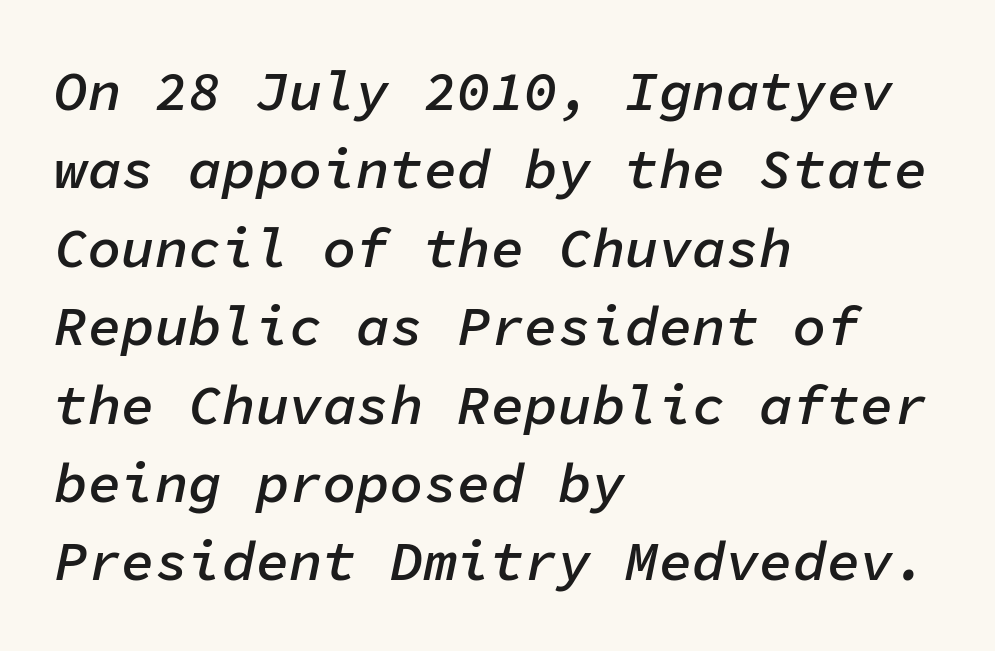
{"italic": "yes", "lean": "right", "slant_degrees": 11, "bold": "semi", "weight": "semibold", "width": "normal", "stroke_contrast": "low", "x_height": "medium", "monospaced": "yes", "underline": "no", "align": "left", "line_spacing": "normal", "line_spacing_ratio": 1.4, "letter_spacing": "normal", "letter_spacing_em": 0.0, "glyph_px": 56}
